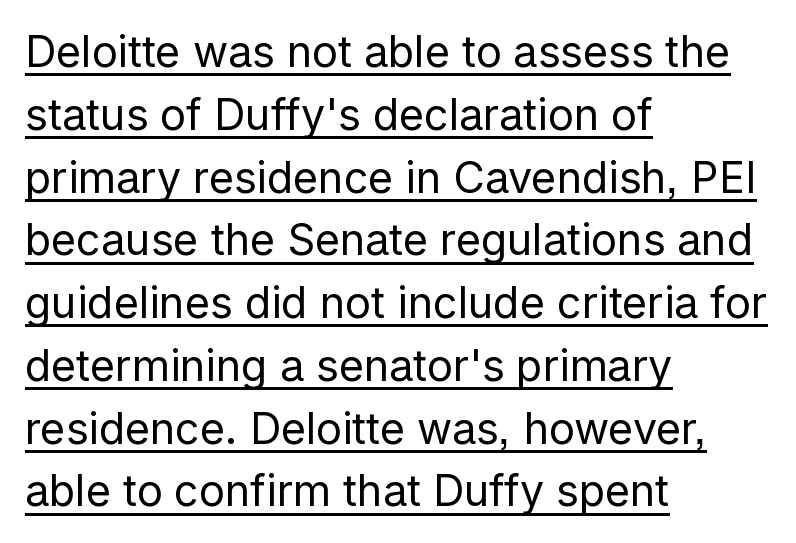
In terms of posture, this sample is upright. Regarding leading, the lines here are spaced in the standard way. Horizontally, the lines are justified to the leading edge only. The typeface has the unassuming heft of standard copy or less. This sample has the flowing, uneven cadence of proportional lettering.
